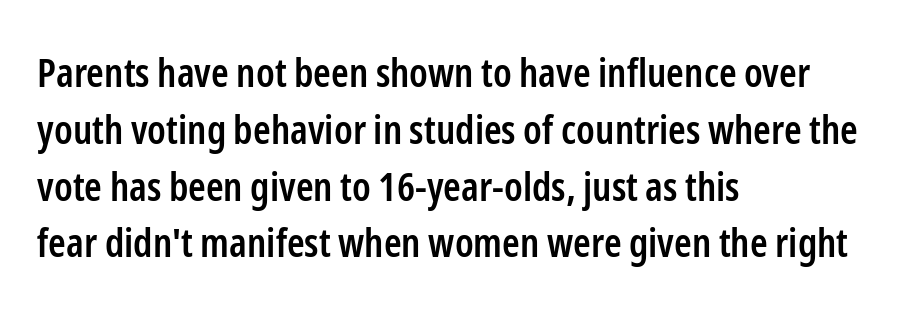
The image shows 40 px semibold, condensed sans-serif type, upright; set left-aligned, normal line spacing (1.42x), normal letter spacing, not underlined; low stroke contrast and a medium x-height.
